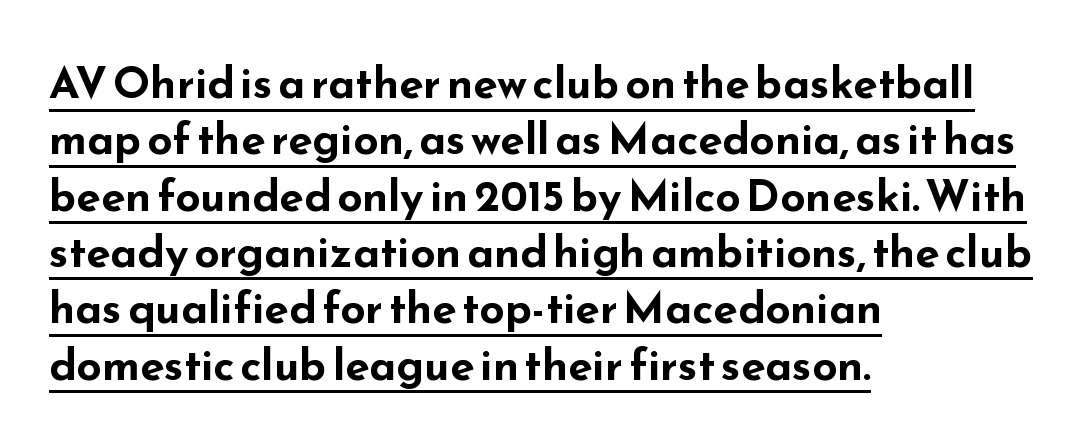
{"serif": "no", "italic": "no", "bold": "yes", "weight": "bold", "width": "wide", "stroke_contrast": "low", "x_height": "small", "monospaced": "no", "underline": "yes", "align": "left", "line_spacing": "normal", "line_spacing_ratio": 1.28, "letter_spacing": "normal", "letter_spacing_em": 0.0, "glyph_px": 44}
